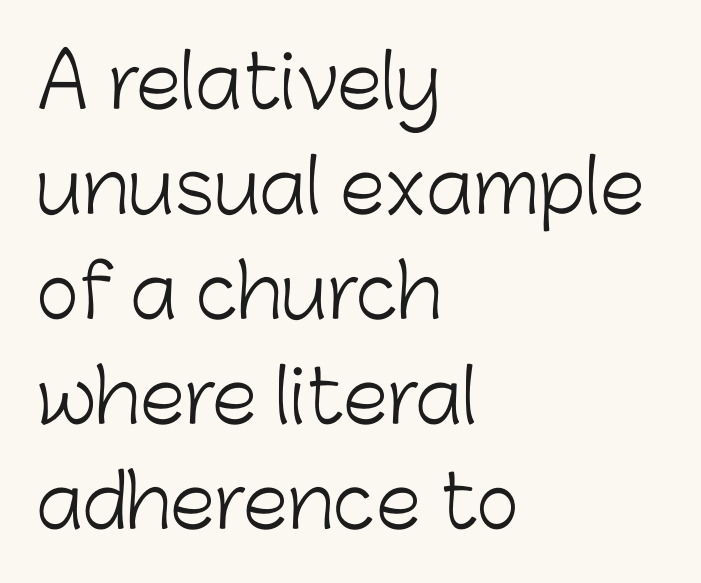
Each letter keeps its own natural width here, so spacing adapts to shape. You can tell it's not italic because the verticals are truly vertical. Summary of weight: not heavy and not bold. Interline gaps are of average width in this sample. Anything drawn beneath the words? Only blank space. Type style note: lacks serifs.
